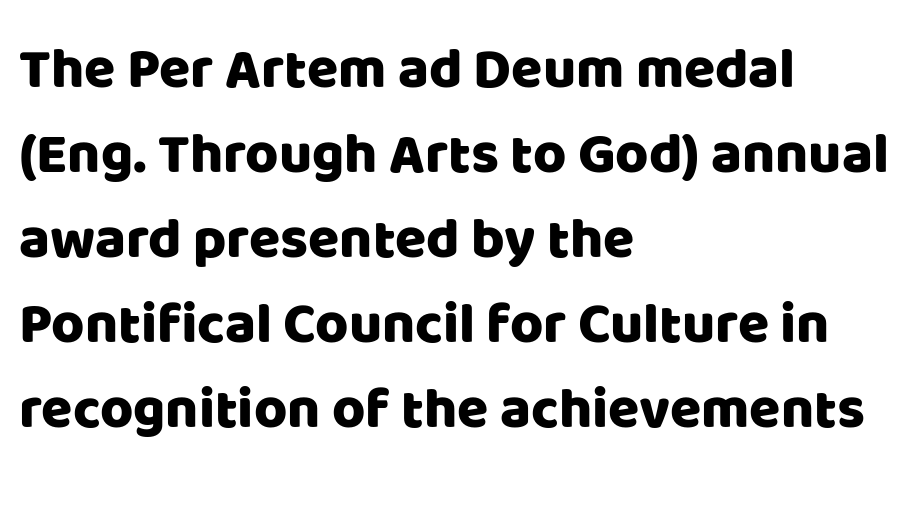
Q: Is the text italic (slanted)? A: No, it is upright.
Q: Is the typeface a serif or a sans-serif typeface? A: Sans-serif.
Q: Is the text underlined? A: No.
Q: How is the paragraph aligned? A: Left-aligned.
Q: Is the spacing between letters normal or unusually wide? A: Normal.
Q: Is the spacing between lines tight, normal or loose? A: Normal.
Q: Width (condensed, normal, or wide)? A: Normal.
Q: Stroke contrast? A: Low.
Q: x-height? A: Large.
Q: Monospaced? A: No.
